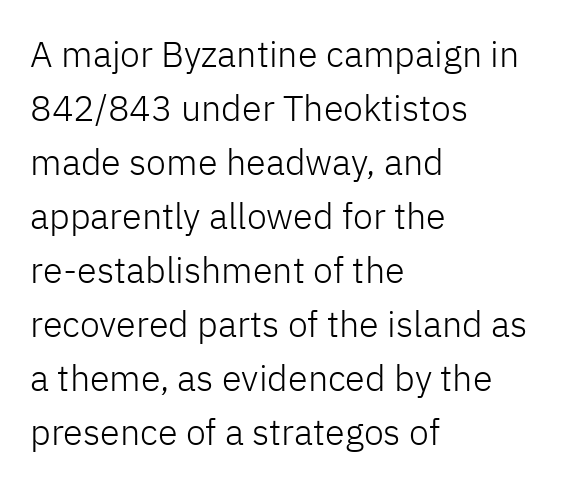
The baseline area is clear. Layout note: lines flush left. Compared with typical body copy, the letter spacing here is the same. Examine the stroke ends and you'll find no serifs. Summary of vertical rhythm: regular, with standard interline spacing. It's the straight-up-and-down kind of type.
